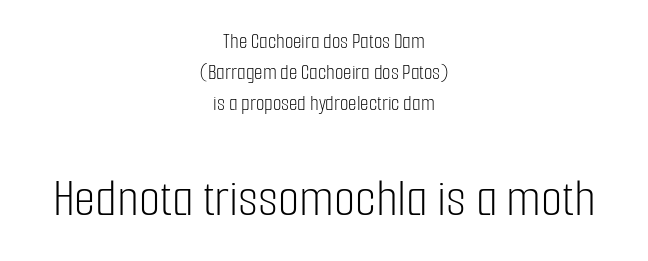
The image shows 55 px light, condensed sans-serif type, upright; set centered, normal line spacing (1.41x), normal letter spacing, not underlined; the second (bottom) block is 2.5x larger; low stroke contrast and a medium x-height.
